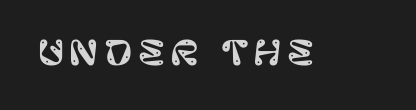
The image shows 33 px sans-serif type; set not underlined; low stroke contrast and a large x-height.
